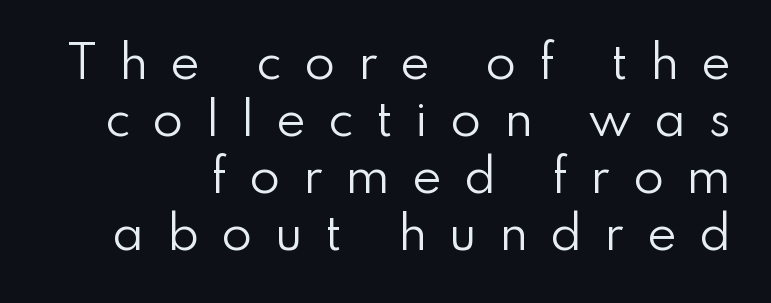
{"serif": "no", "italic": "no", "bold": "no", "weight": "regular", "width": "normal", "stroke_contrast": "low", "x_height": "small", "monospaced": "no", "underline": "no", "line_spacing": "normal", "line_spacing_ratio": 1.27, "letter_spacing": "wide", "letter_spacing_em": 0.49, "glyph_px": 45}
